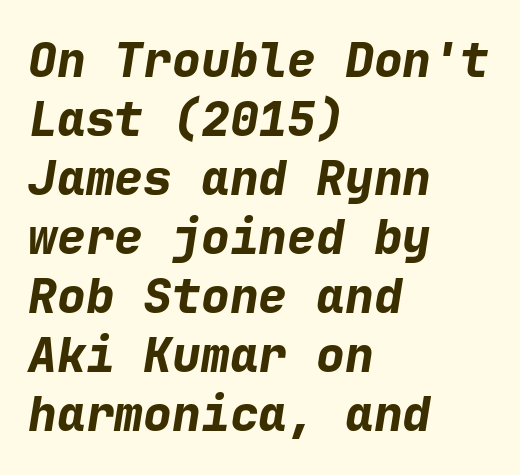
The image shows 48 px bold type, italic (leaning right), monospaced; set left-aligned, line spacing 1.23x, normal letter spacing, not underlined; low stroke contrast and a medium x-height.
